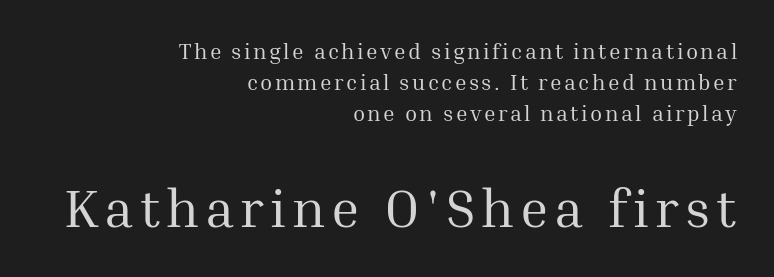
The image shows 54 px regular-weight serif type, upright; set right-aligned, normal line spacing (1.42x), not underlined; the second (bottom) block is 2.45x larger; medium stroke contrast and a medium x-height.
